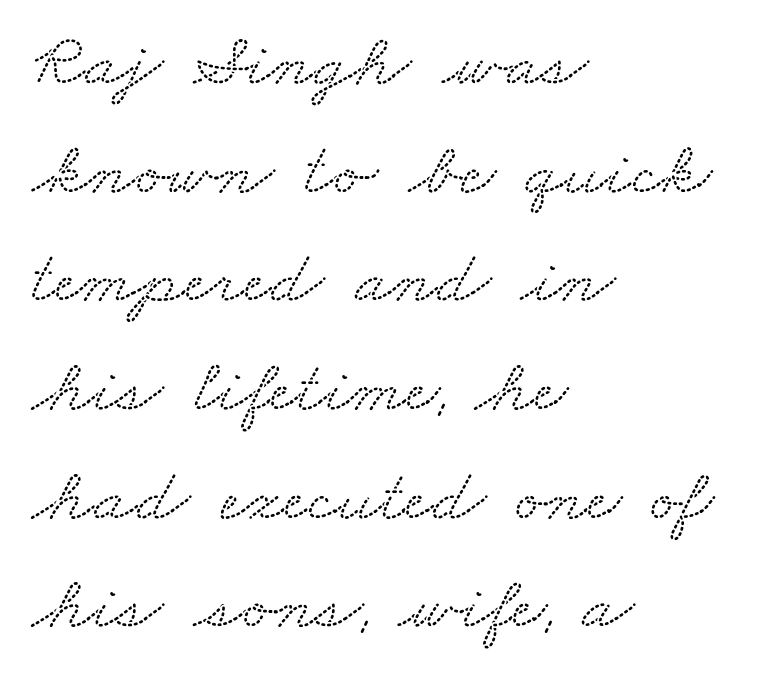
Q: Is the text underlined? A: No.
Q: How is the paragraph aligned? A: Left-aligned.
Q: Is the spacing between letters normal or unusually wide? A: Normal.
Q: Is the spacing between lines tight, normal or loose? A: Normal.
Q: Width (condensed, normal, or wide)? A: Wide.
Q: Stroke contrast? A: Low.
Q: x-height? A: Small.
Q: Monospaced? A: No.
